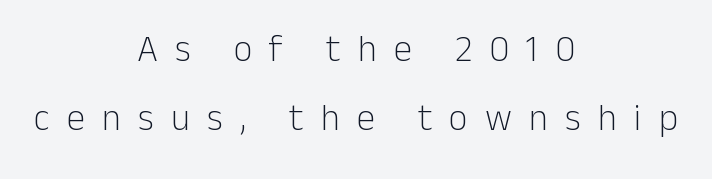
Each letter keeps its own natural width here, so spacing adapts to shape. Look at the tracking — it's clearly loosened, letters drifting apart. Upright lettering throughout. This rendering uses center alignment, leaving both contours irregular but symmetric. Type without underlining. Stroke thickness stays within the range of a standard reading face or lighter.
